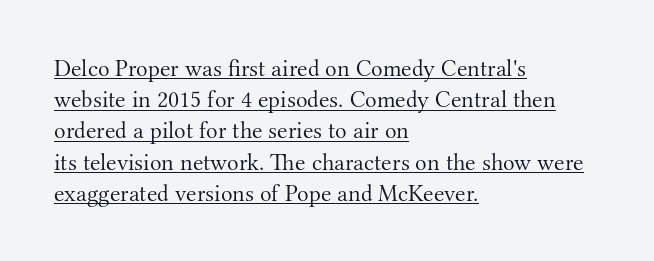
The image shows 24 px text type, upright; set left-aligned, normal line spacing (1.3x), normal letter spacing, underlined.
